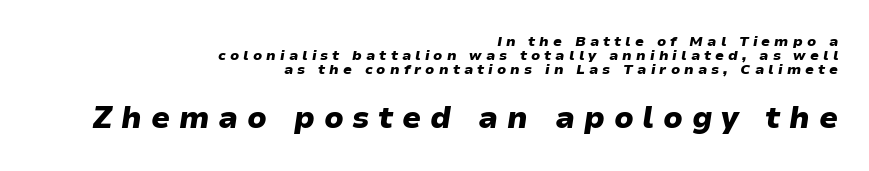
{"italic": "yes", "lean": "right", "slant_degrees": 9, "bold": "yes", "weight": "heavy", "width": "wide", "stroke_contrast": "low", "x_height": "medium", "monospaced": "no", "underline": "no", "align": "right", "line_spacing": "tight", "line_spacing_ratio": 1.01, "letter_spacing": "wide", "letter_spacing_em": 0.29, "larger_block": "second", "size_ratio": 2.14, "glyph_px": 30}
